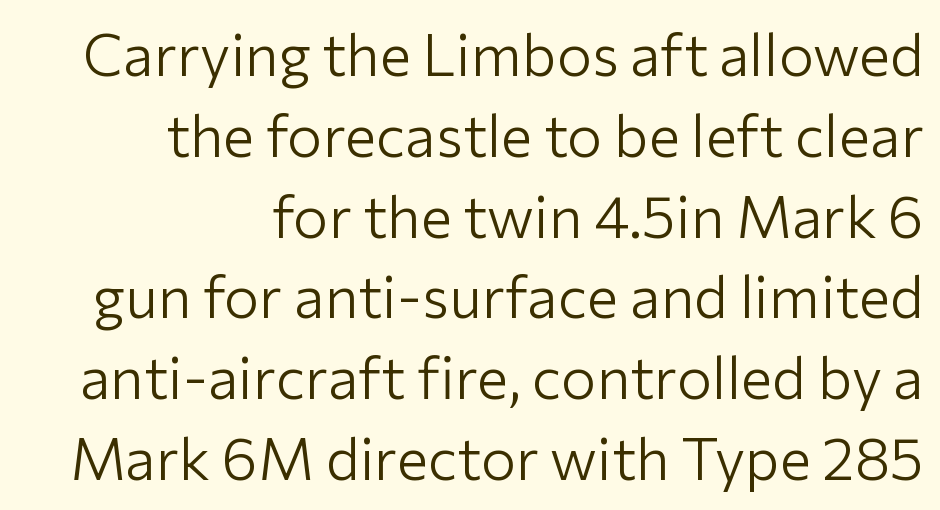
{"serif": "no", "italic": "no", "bold": "no", "weight": "light", "width": "normal", "stroke_contrast": "low", "x_height": "medium", "monospaced": "no", "underline": "no", "align": "right", "line_spacing": "normal", "line_spacing_ratio": 1.37, "letter_spacing": "normal", "letter_spacing_em": 0.0, "glyph_px": 59}
